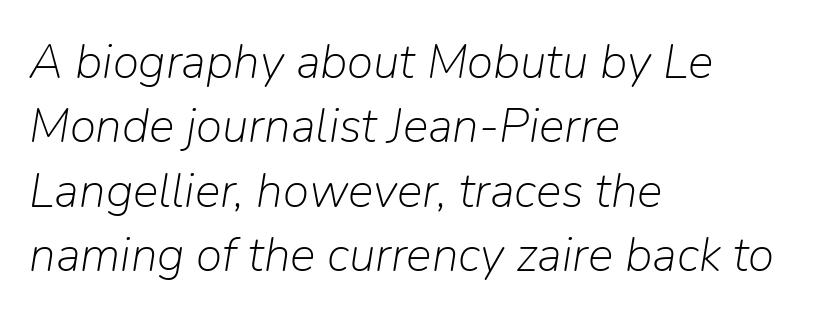
The image shows 48 px light type, italic (leaning right); set left-aligned, normal line spacing (1.34x), normal letter spacing, not underlined; low stroke contrast and a medium x-height.
